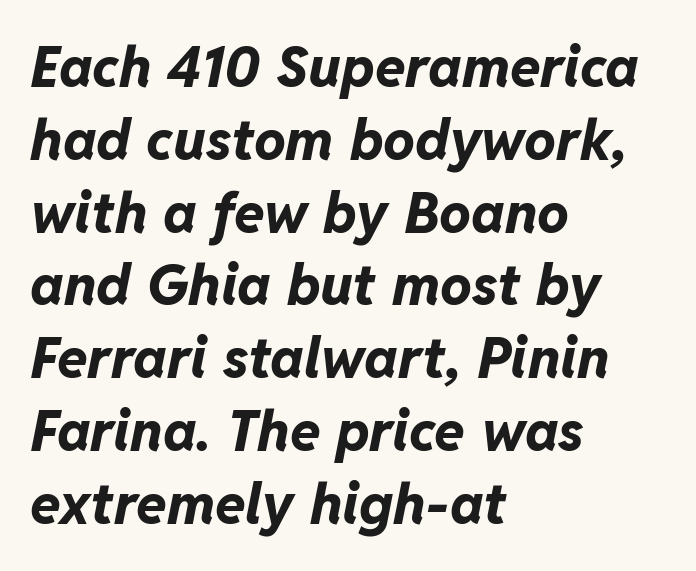
The image shows 56 px bold type, italic (leaning right); set left-aligned, normal line spacing (1.3x), normal letter spacing, not underlined; low stroke contrast and a medium x-height.
